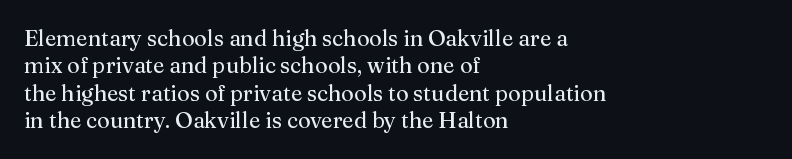
The image shows 22 px text type, upright; set left-aligned, normal line spacing (1.25x), normal letter spacing, not underlined.
